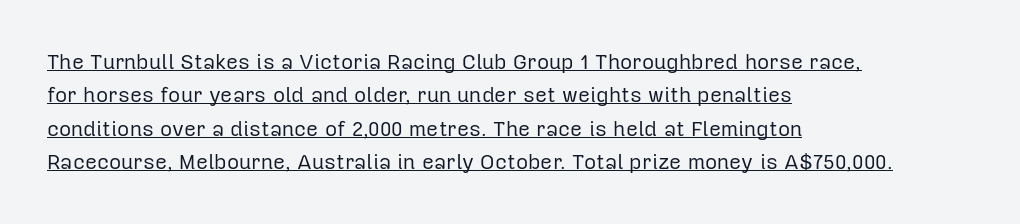
Notice how the stems are strictly vertical — no italics here. Does the leading feel generous? No, just average. How are the letters spaced? Ordinarily, with no added tracking. Is the block centered? No — it sits flush against the left margin.
